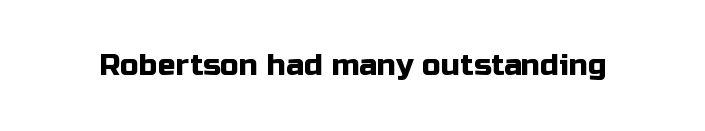
Q: Is the text italic (slanted)? A: No, it is upright.
Q: Is the typeface a serif or a sans-serif typeface? A: Sans-serif.
Q: Is the text underlined? A: No.
Q: Is the spacing between letters normal or unusually wide? A: Normal.
Q: Width (condensed, normal, or wide)? A: Normal.
Q: Stroke contrast? A: Low.
Q: x-height? A: Medium.
Q: Monospaced? A: No.
